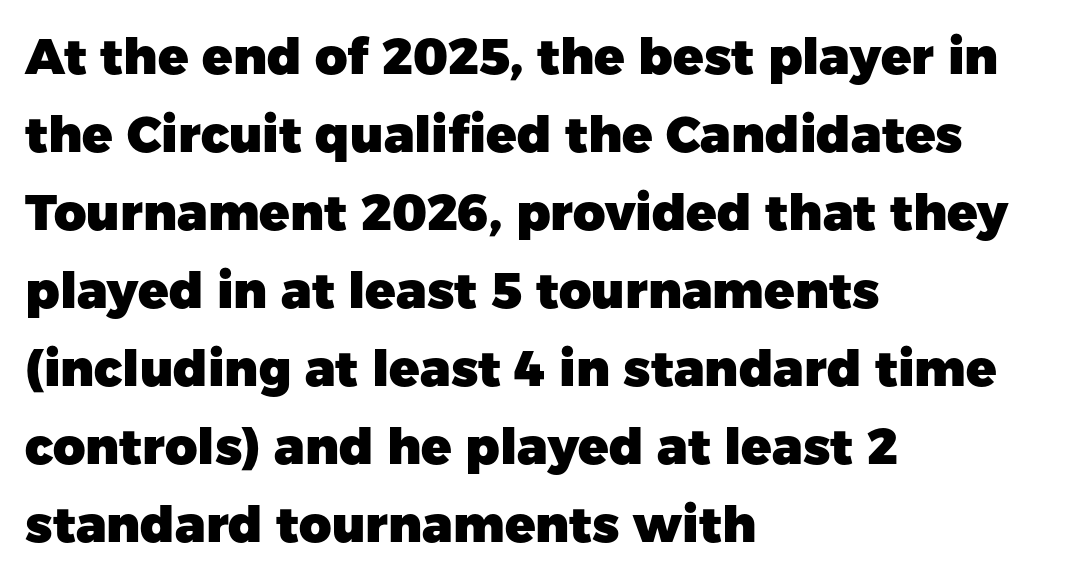
The image shows 50 px heavy sans-serif type, upright; set left-aligned, normal line spacing (1.56x), normal letter spacing, not underlined; low stroke contrast and a medium x-height.
